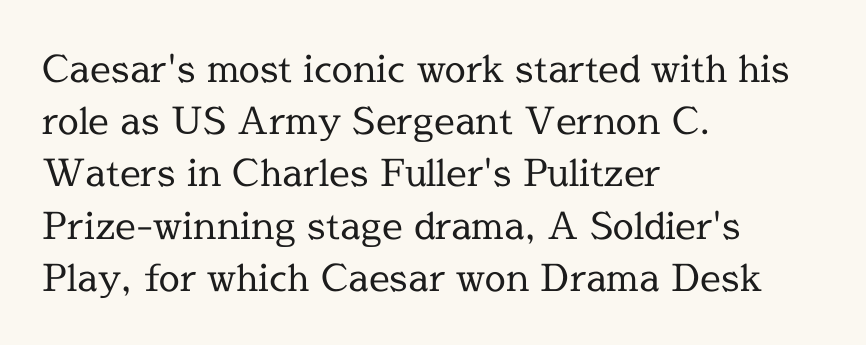
The image shows 37 px regular-weight serif type, upright; set left-aligned, normal line spacing (1.41x), normal letter spacing, not underlined; a medium x-height.
